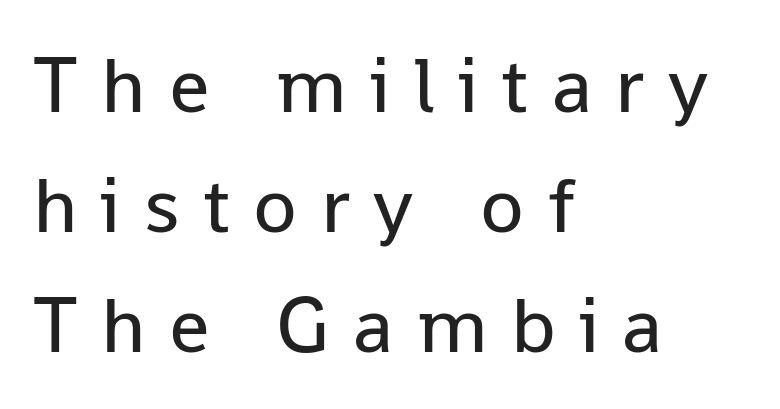
The image shows 80 px regular-weight sans-serif type, upright; set left-aligned, normal line spacing (1.5x), unusually wide letter spacing (+0.29 em), not underlined; low stroke contrast and a medium x-height.
